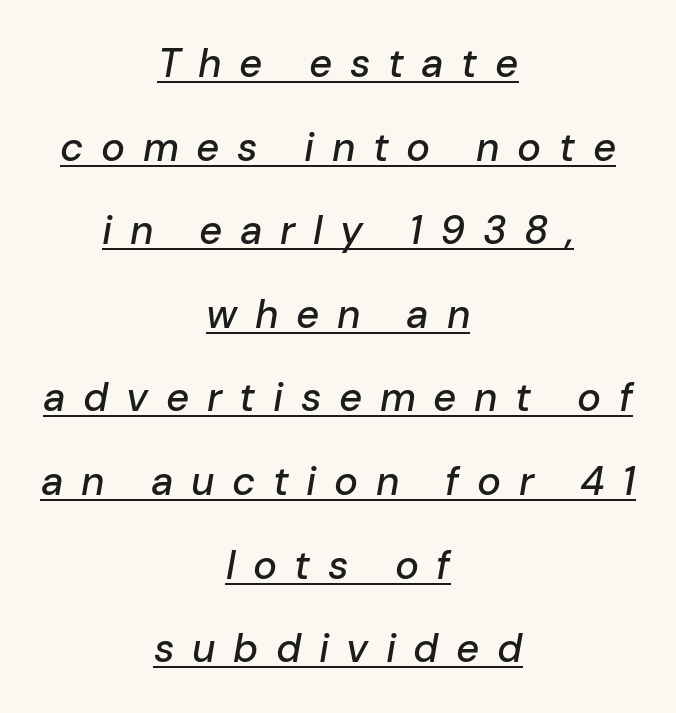
{"italic": "yes", "lean": "right", "slant_degrees": 10, "width": "normal", "stroke_contrast": "low", "x_height": "medium", "monospaced": "no", "underline": "yes", "align": "center", "line_spacing": "loose", "line_spacing_ratio": 2.09, "letter_spacing": "wide", "letter_spacing_em": 0.44, "glyph_px": 40}
